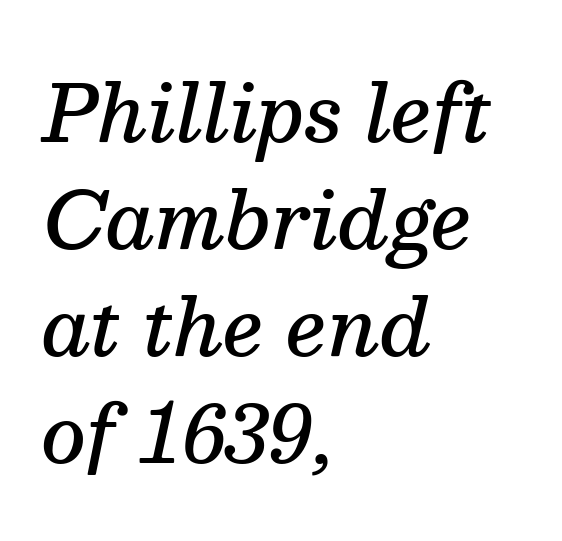
{"serif": "yes", "italic": "yes", "lean": "right", "slant_degrees": 13, "bold": "semi", "weight": "semibold", "width": "normal", "stroke_contrast": "medium", "x_height": "medium", "monospaced": "no", "underline": "no", "align": "left", "line_spacing": "normal", "line_spacing_ratio": 1.37, "letter_spacing": "normal", "letter_spacing_em": 0.0, "glyph_px": 78}
